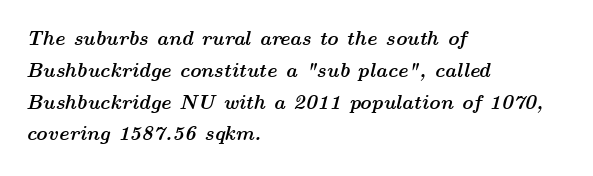
Notice how descenders clear the ascenders below comfortably — that's standard leading. Compared with a centered layout, this one pins lines to the left instead. Does extra space separate the letters? No, they use regular spacing. The specimen reads as italic at a glance. Check the space under the baseline: it is left empty. Summary of weight: heavy, a full bold.
